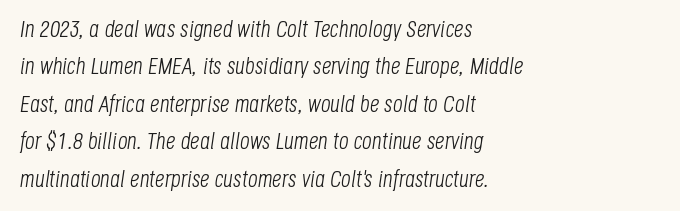
The image shows 24 px text type, italic (leaning right); set left-aligned, normal line spacing (1.56x), normal letter spacing, not underlined.
